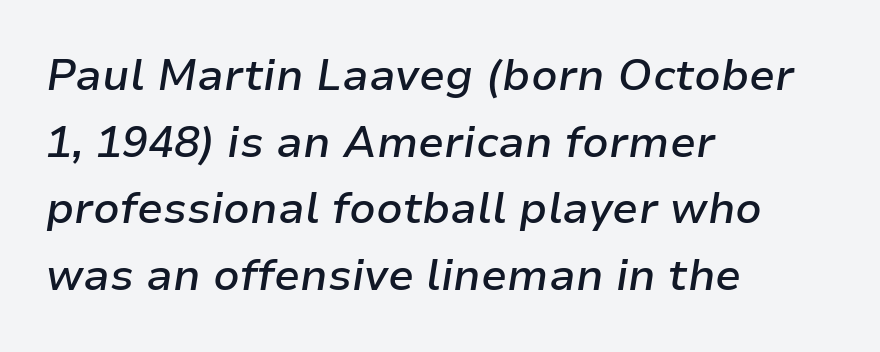
{"italic": "yes", "lean": "right", "slant_degrees": 9, "bold": "semi", "weight": "semibold", "width": "normal", "stroke_contrast": "low", "x_height": "medium", "monospaced": "no", "underline": "no", "align": "left", "line_spacing": "normal", "line_spacing_ratio": 1.55, "letter_spacing": "normal", "letter_spacing_em": 0.0, "glyph_px": 43}
